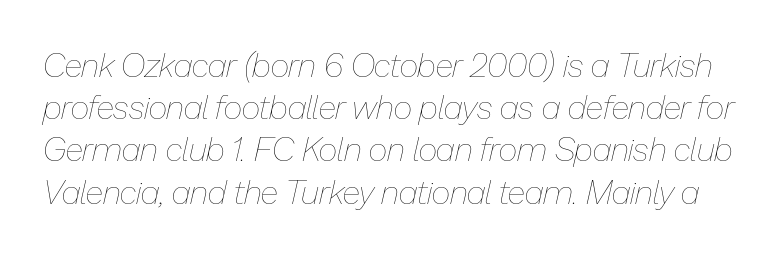
{"italic": "yes", "lean": "right", "slant_degrees": 13, "bold": "no", "weight": "thin", "width": "normal", "stroke_contrast": "low", "x_height": "medium", "monospaced": "no", "underline": "no", "line_spacing": "normal", "line_spacing_ratio": 1.28, "letter_spacing": "normal", "letter_spacing_em": 0.0, "glyph_px": 33}
